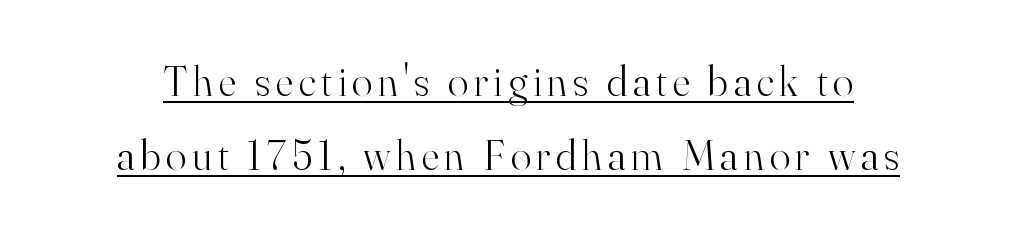
Q: Is the text bold? A: No.
Q: Is the text italic (slanted)? A: No, it is upright.
Q: Is the typeface a serif or a sans-serif typeface? A: Serif.
Q: Is the text underlined? A: Yes.
Q: Width (condensed, normal, or wide)? A: Normal.
Q: Stroke contrast? A: High.
Q: x-height? A: Small.
Q: Monospaced? A: No.
